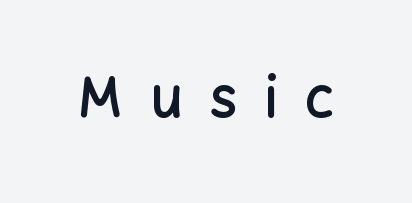
Is this a sans? Yes — the strokes have no serifs. Notice how the stems are strictly vertical — no italics here. The passage shown is semibold, sitting just below true bold. Substantial extra tracking has been applied to these lines. The rendering uses natural spacing where letterforms have individual widths.
